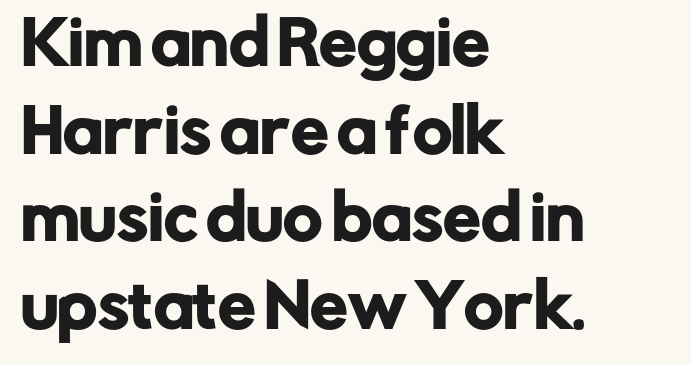
The image shows 60 px sans-serif type, upright; set left-aligned, normal line spacing (1.46x), normal letter spacing, not underlined; low stroke contrast and a medium x-height.
